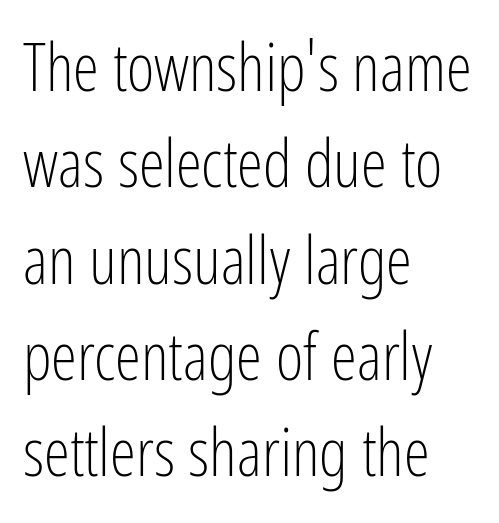
Q: Is the text bold? A: No.
Q: Is the text italic (slanted)? A: No, it is upright.
Q: Is the typeface a serif or a sans-serif typeface? A: Sans-serif.
Q: Is the text underlined? A: No.
Q: How is the paragraph aligned? A: Left-aligned.
Q: Is the spacing between letters normal or unusually wide? A: Normal.
Q: Is the spacing between lines tight, normal or loose? A: Normal.
Q: Width (condensed, normal, or wide)? A: Condensed.
Q: Stroke contrast? A: Low.
Q: x-height? A: Medium.
Q: Monospaced? A: No.
